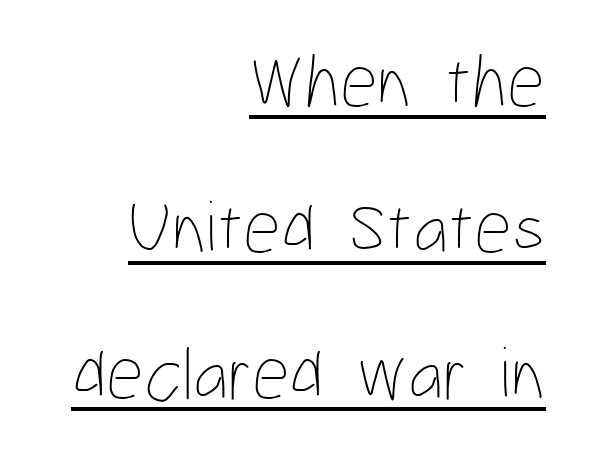
Q: Is the text bold? A: No.
Q: Is the text italic (slanted)? A: No, it is upright.
Q: Is the text underlined? A: Yes.
Q: How is the paragraph aligned? A: Right-aligned.
Q: Is the spacing between letters normal or unusually wide? A: Normal.
Q: Is the spacing between lines tight, normal or loose? A: Loose.
Q: Width (condensed, normal, or wide)? A: Condensed.
Q: Stroke contrast? A: Low.
Q: x-height? A: Medium.
Q: Monospaced? A: No.
